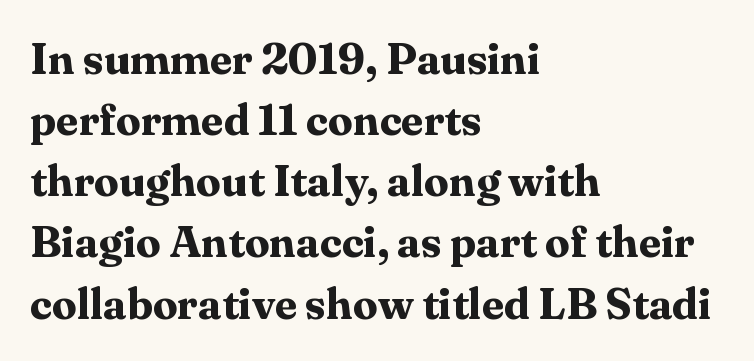
{"serif": "yes", "italic": "no", "bold": "yes", "weight": "bold", "width": "normal", "stroke_contrast": "medium", "x_height": "medium", "monospaced": "no", "underline": "no", "align": "left", "line_spacing": "normal", "line_spacing_ratio": 1.39, "letter_spacing": "normal", "letter_spacing_em": 0.0, "glyph_px": 44}
